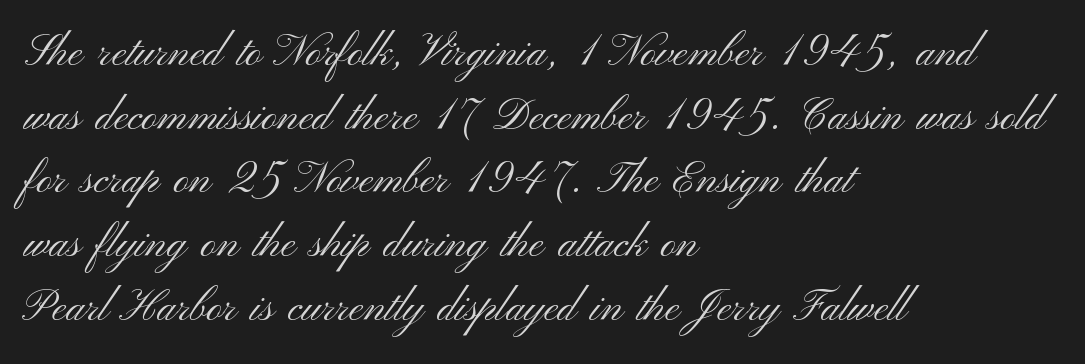
{"serif": "no", "bold": "no", "weight": "light", "width": "wide", "stroke_contrast": "medium", "x_height": "small", "monospaced": "no", "underline": "no", "align": "left", "line_spacing": "normal", "line_spacing_ratio": 1.48, "letter_spacing": "normal", "letter_spacing_em": 0.0, "glyph_px": 43}
